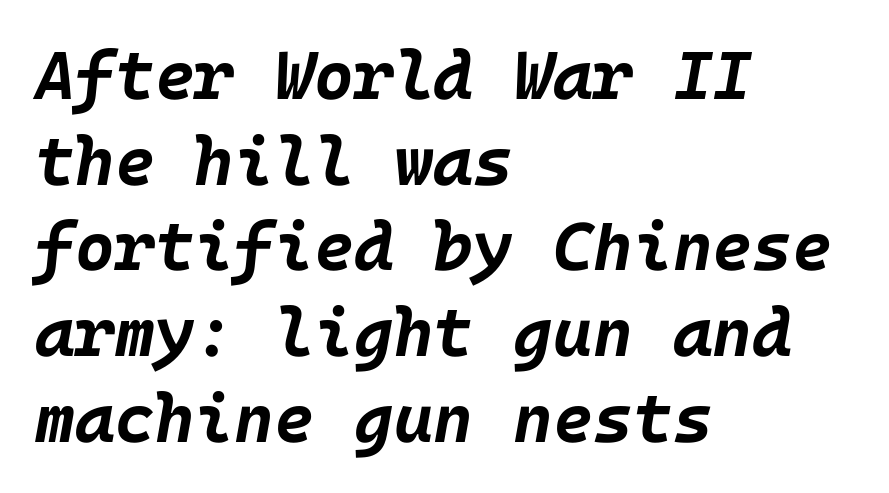
The image shows 68 px bold type, italic (leaning right); set left-aligned, normal line spacing (1.26x), normal letter spacing, not underlined; low stroke contrast and a large x-height.
